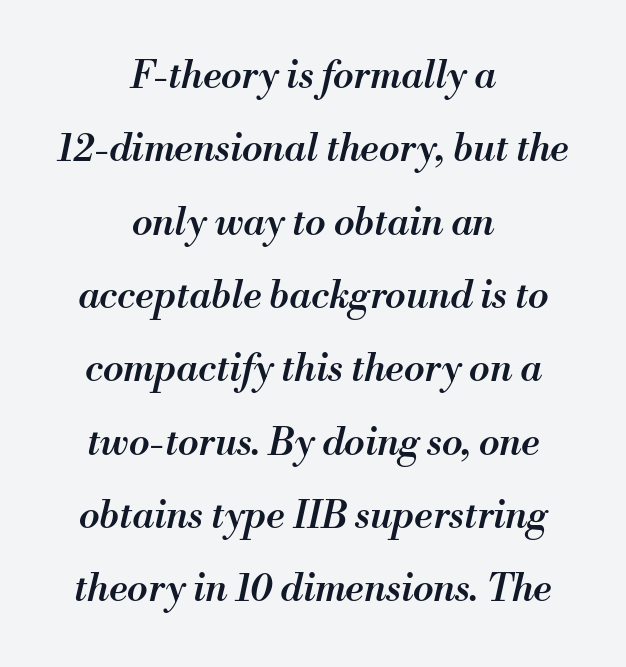
Q: Is the text bold? A: Semi-bold.
Q: Is the text italic (slanted)? A: Yes, it leans right by about 13 degrees.
Q: Is the text underlined? A: No.
Q: How is the paragraph aligned? A: Centered.
Q: Is the spacing between letters normal or unusually wide? A: Normal.
Q: Is the spacing between lines tight, normal or loose? A: Loose.
Q: Width (condensed, normal, or wide)? A: Normal.
Q: Stroke contrast? A: Medium.
Q: x-height? A: Small.
Q: Monospaced? A: No.
